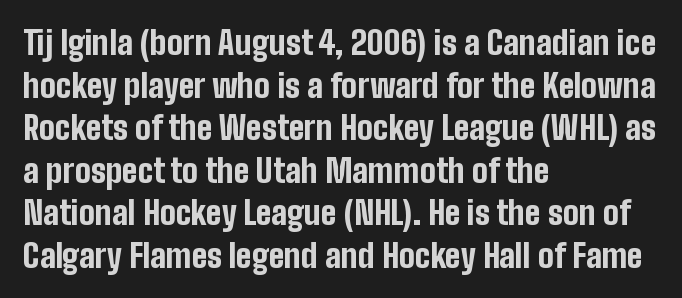
Q: Is the text bold? A: Yes.
Q: Is the text italic (slanted)? A: No, it is upright.
Q: Is the typeface a serif or a sans-serif typeface? A: Sans-serif.
Q: Is the text underlined? A: No.
Q: How is the paragraph aligned? A: Left-aligned.
Q: Is the spacing between letters normal or unusually wide? A: Normal.
Q: Is the spacing between lines tight, normal or loose? A: Normal.
Q: Width (condensed, normal, or wide)? A: Condensed.
Q: Stroke contrast? A: Low.
Q: x-height? A: Medium.
Q: Monospaced? A: No.
